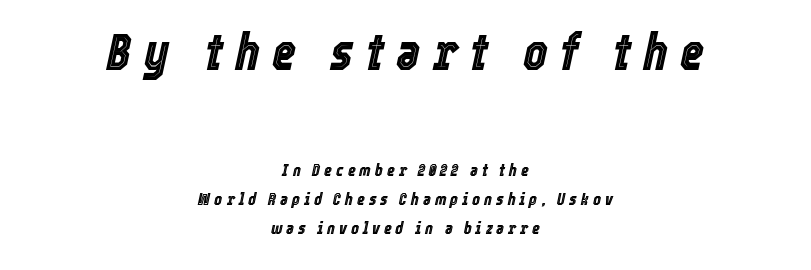
Only glyphs here, with clear space below each row. The letters are spread apart with noticeably loose tracking. An italicized treatment has been applied to the whole sample. Teacher's note: observe the equal gaps on both sides — that is centered alignment. The designer gave the opening block more size than the closing block. Proportional: the letters do not fall into vertical columns.
